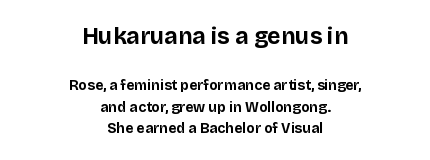
Q: Is the text bold? A: Yes.
Q: Is the text italic (slanted)? A: No, it is upright.
Q: Is the text underlined? A: No.
Q: How is the paragraph aligned? A: Centered.
Q: Is the spacing between letters normal or unusually wide? A: Normal.
Q: Is the spacing between lines tight, normal or loose? A: Normal.
Q: Which block of text is set in a larger size, the first (top) or the second (bottom)? A: The first (top) one.
